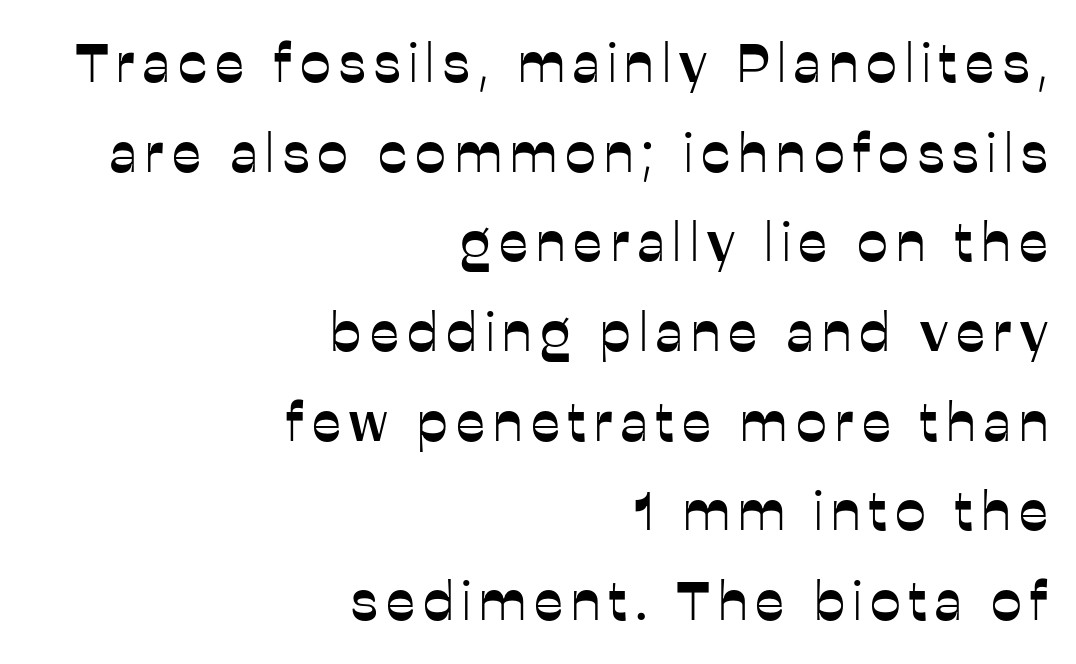
The image shows 55 px sans-serif type, upright; set right-aligned, normal line spacing (1.63x), not underlined; low stroke contrast and a medium x-height.
